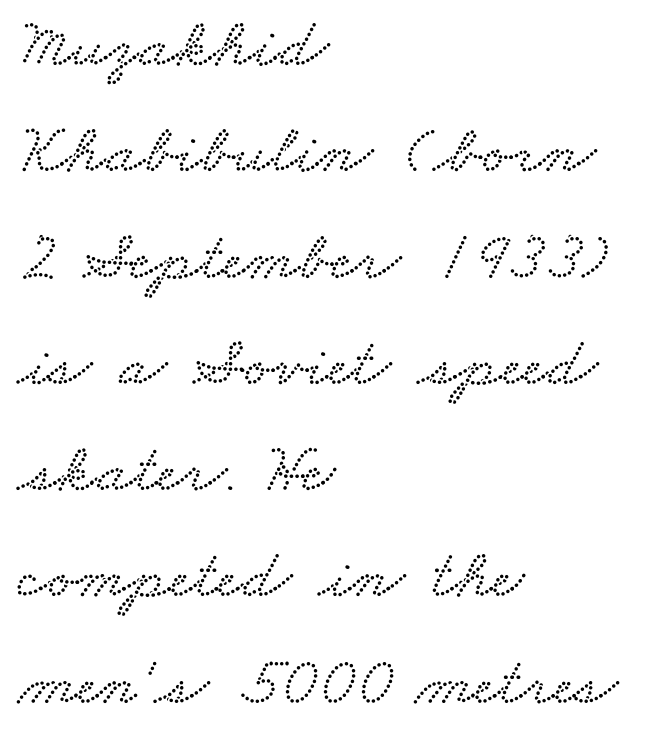
Q: Is the text underlined? A: No.
Q: How is the paragraph aligned? A: Left-aligned.
Q: Is the spacing between letters normal or unusually wide? A: Normal.
Q: Is the spacing between lines tight, normal or loose? A: Normal.
Q: Width (condensed, normal, or wide)? A: Wide.
Q: Stroke contrast? A: Low.
Q: x-height? A: Small.
Q: Monospaced? A: No.
